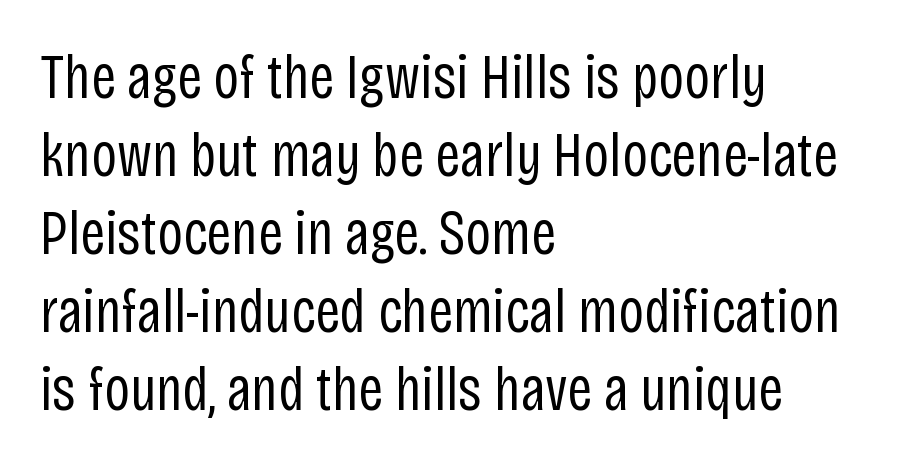
If you drew a ruler down the left edge, every line would touch it. Is the letter spacing exaggerated? No — it looks like the ordinary default. Rule under the text: the space is simply empty. The weight would be labelled regular, book, light, or lighter still. Rendered with straight, roman letterforms.
